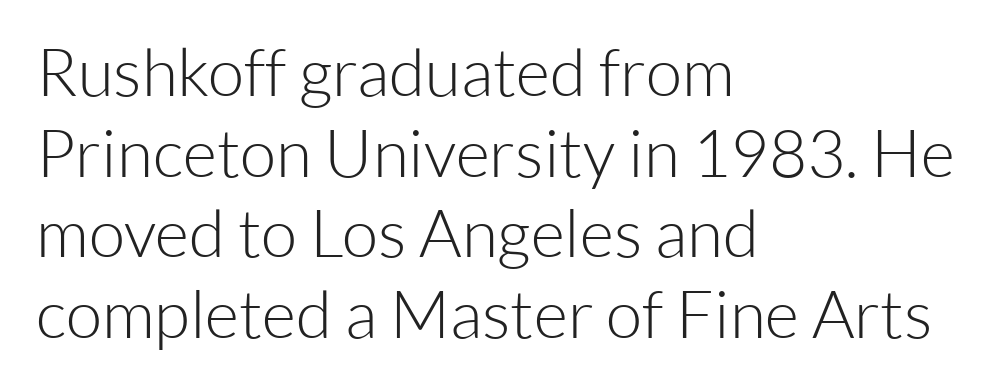
{"serif": "no", "italic": "no", "bold": "no", "weight": "light", "width": "normal", "stroke_contrast": "low", "x_height": "medium", "monospaced": "no", "underline": "no", "align": "left", "line_spacing_ratio": 1.22, "letter_spacing": "normal", "letter_spacing_em": 0.0, "glyph_px": 66}
